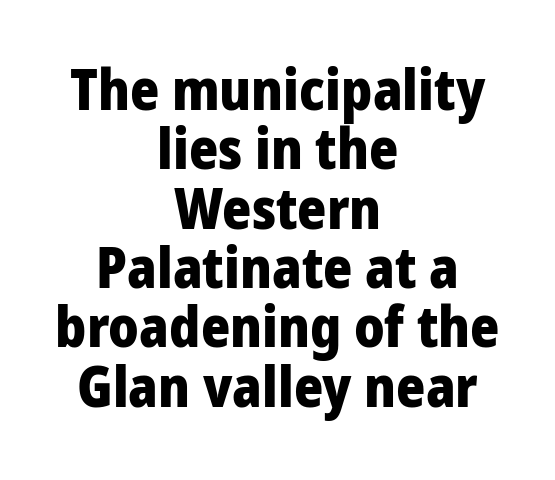
{"serif": "no", "italic": "no", "bold": "yes", "weight": "heavy", "width": "condensed", "stroke_contrast": "low", "x_height": "large", "monospaced": "no", "underline": "no", "align": "center", "line_spacing": "tight", "line_spacing_ratio": 1.06, "letter_spacing": "normal", "letter_spacing_em": 0.0, "glyph_px": 56}
